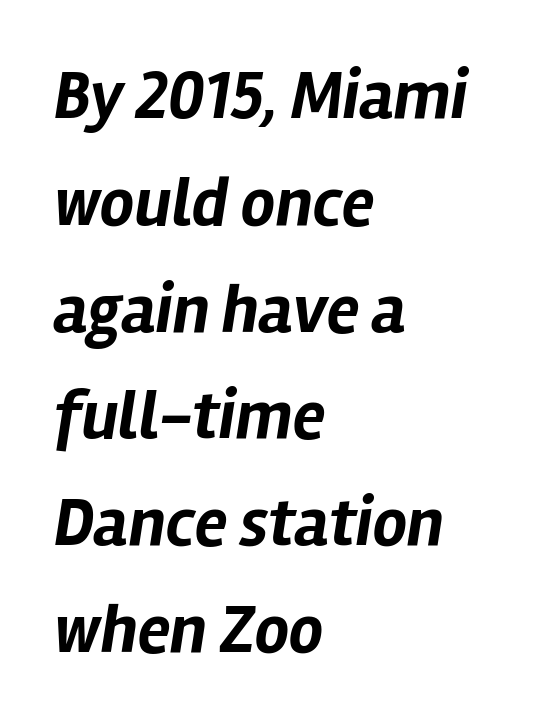
{"italic": "yes", "lean": "right", "slant_degrees": 12, "bold": "yes", "weight": "bold", "width": "normal", "stroke_contrast": "low", "x_height": "medium", "monospaced": "no", "underline": "no", "align": "left", "line_spacing": "normal", "line_spacing_ratio": 1.57, "letter_spacing": "normal", "letter_spacing_em": 0.0, "glyph_px": 68}
